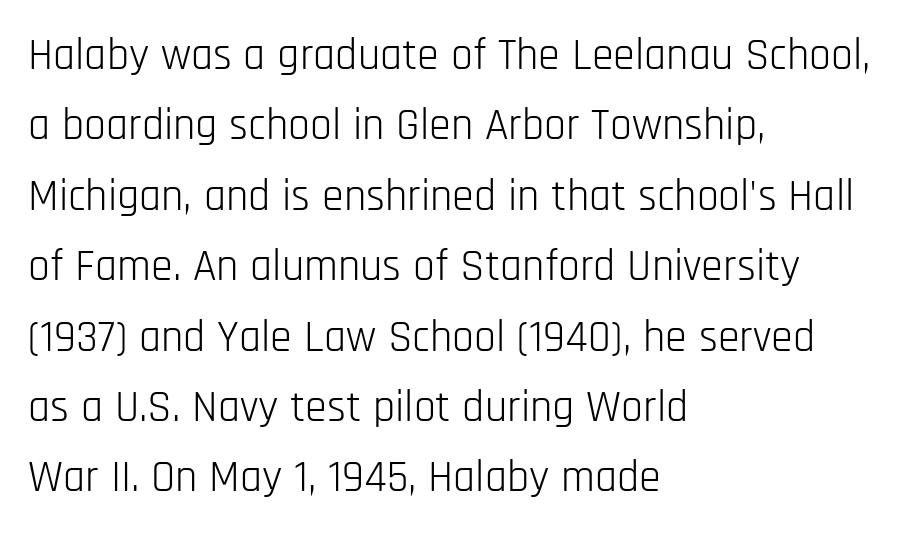
The image shows 44 px light, condensed sans-serif type, upright; set left-aligned, normal line spacing (1.6x), normal letter spacing, not underlined; low stroke contrast and a large x-height.
